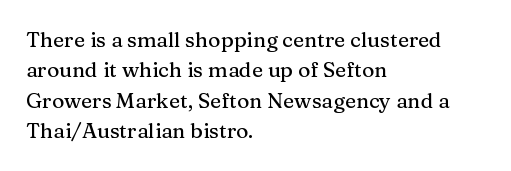
The image shows 21 px text type, upright; set left-aligned, normal line spacing (1.45x), normal letter spacing, not underlined.
